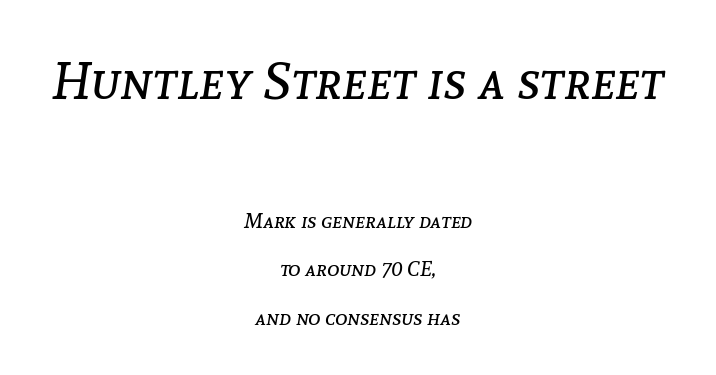
The image shows 52 px regular-weight type, italic (leaning right); set centered, loose line spacing (2.31x), normal letter spacing, not underlined; the first (top) block is 2.48x larger; low stroke contrast and a medium x-height.
